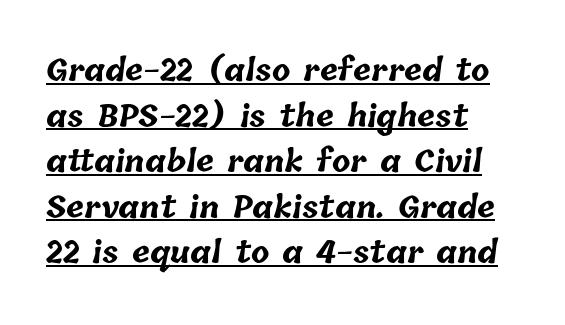
The image shows 30 px bold type; set left-aligned, normal line spacing (1.52x), normal letter spacing, underlined; low stroke contrast and a medium x-height.
